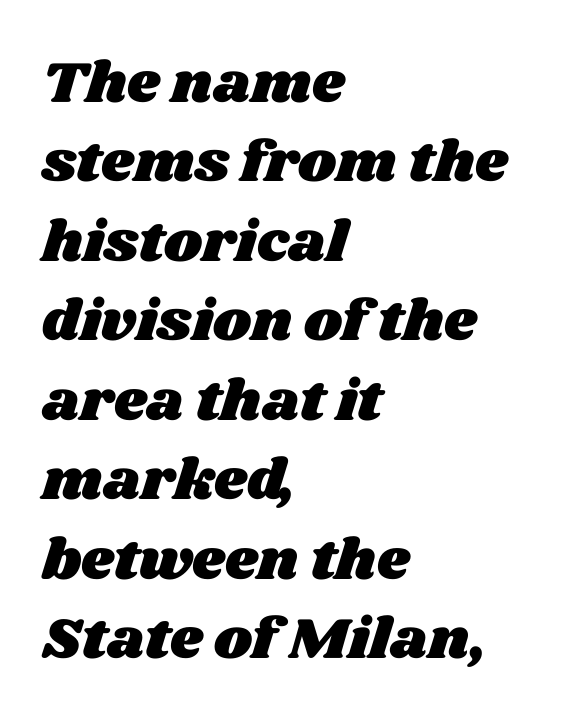
The image shows 58 px wide type; set left-aligned, normal line spacing (1.37x), normal letter spacing, not underlined; medium stroke contrast and a large x-height.
